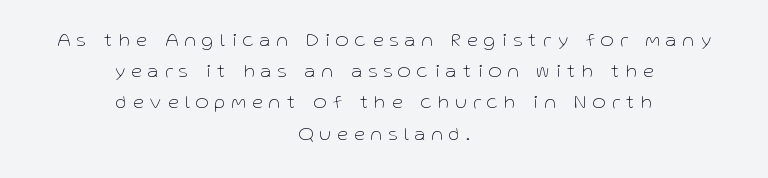
Does the copy run flush right? No — it is centered line by line. In terms of letterspacing, this is a distinctly airy, spread setting. Posture: straight, roman, zero tilt. Does the leading feel generous? No, just average. Bare-footed words on every line. Heaviness? Minimal to ordinary, like unemphasized prose.
